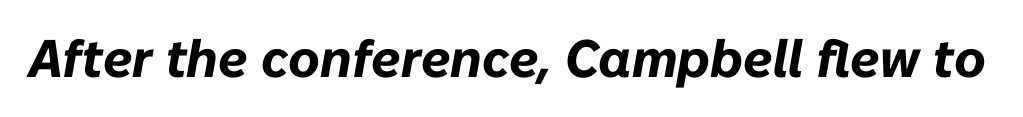
Q: Is the text bold? A: Yes.
Q: Is the text italic (slanted)? A: Yes, it leans right by about 10 degrees.
Q: Is the text underlined? A: No.
Q: Is the spacing between letters normal or unusually wide? A: Normal.
Q: Width (condensed, normal, or wide)? A: Normal.
Q: Stroke contrast? A: Low.
Q: x-height? A: Medium.
Q: Monospaced? A: No.
